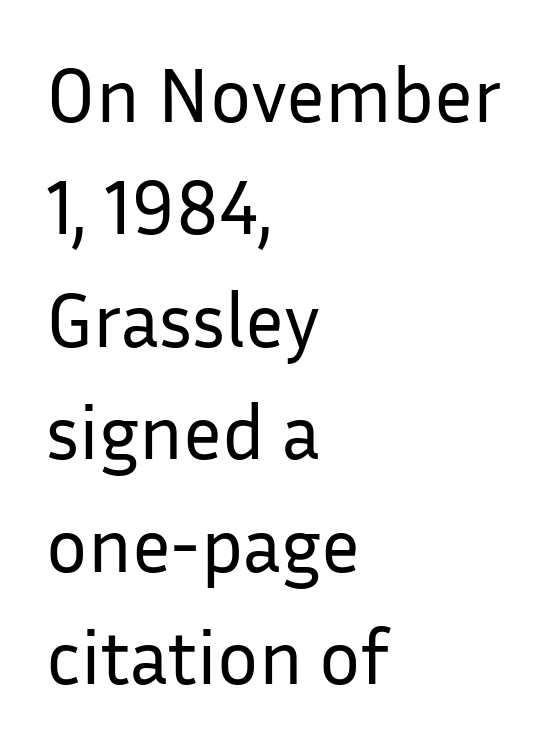
Each word holds together tightly as a unit, with standard inter-letter gaps. This rendering uses left alignment, leaving the right contour irregular. Regular leading. Words float on clear page, feet unadorned. Regarding serifs, this sample does without them.
